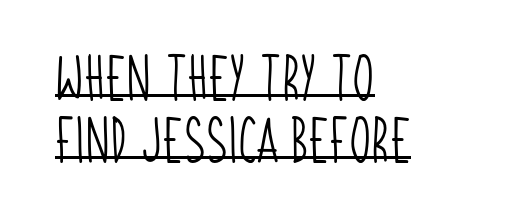
Q: Is the text bold? A: No.
Q: Is the typeface a serif or a sans-serif typeface? A: Sans-serif.
Q: Is the text underlined? A: Yes.
Q: How is the paragraph aligned? A: Left-aligned.
Q: Is the spacing between letters normal or unusually wide? A: Normal.
Q: Is the spacing between lines tight, normal or loose? A: Normal.
Q: Width (condensed, normal, or wide)? A: Condensed.
Q: Stroke contrast? A: Low.
Q: x-height? A: Large.
Q: Monospaced? A: No.
